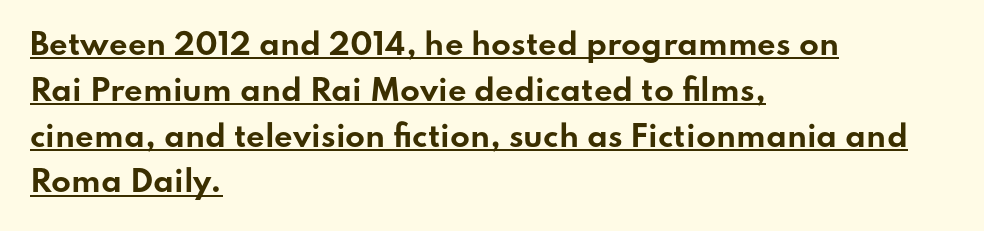
The image shows 29 px bold, wide sans-serif type, upright; set left-aligned, normal line spacing (1.58x), normal letter spacing, underlined; low stroke contrast and a small x-height.
